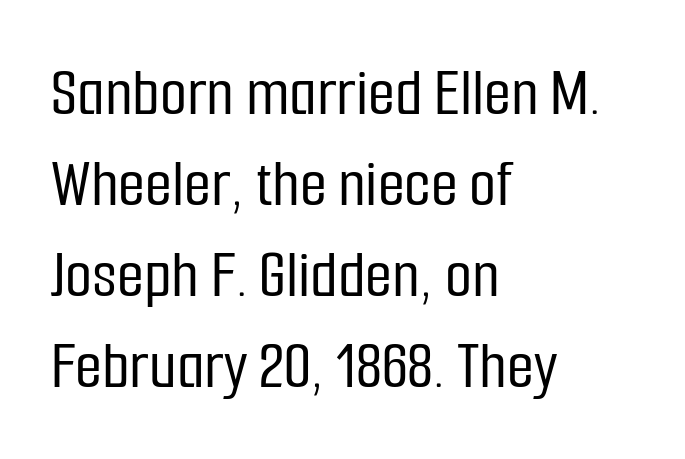
The image shows 70 px condensed sans-serif type, upright; set left-aligned, normal line spacing (1.3x), normal letter spacing, not underlined; low stroke contrast and a medium x-height.
